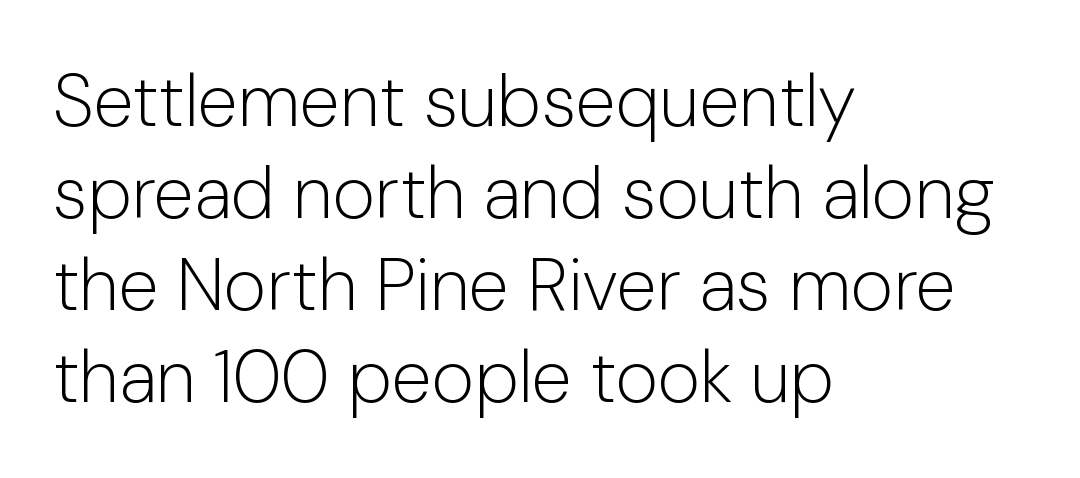
{"serif": "no", "italic": "no", "bold": "no", "weight": "light", "width": "normal", "stroke_contrast": "low", "x_height": "medium", "monospaced": "no", "underline": "no", "align": "left", "line_spacing": "normal", "line_spacing_ratio": 1.26, "letter_spacing": "normal", "letter_spacing_em": 0.0, "glyph_px": 73}
